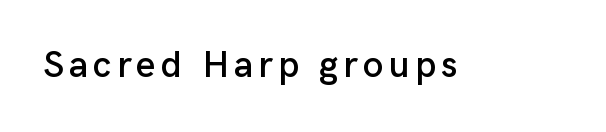
Q: Is the text italic (slanted)? A: No, it is upright.
Q: Is the typeface a serif or a sans-serif typeface? A: Sans-serif.
Q: Is the text underlined? A: No.
Q: Width (condensed, normal, or wide)? A: Normal.
Q: Stroke contrast? A: Low.
Q: x-height? A: Medium.
Q: Monospaced? A: No.
